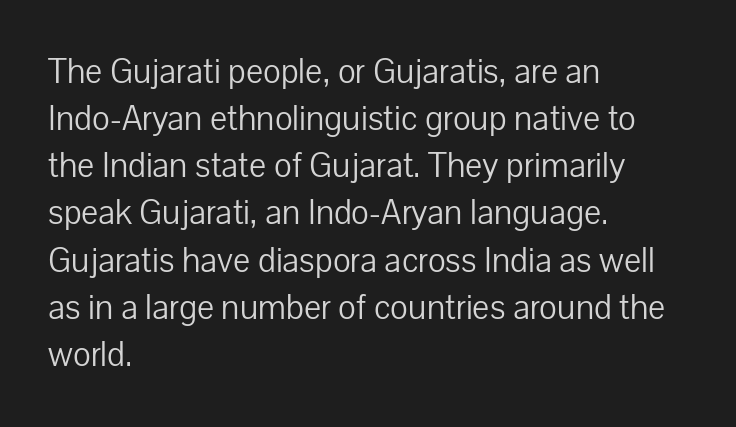
The image shows 36 px light sans-serif type, upright; set left-aligned, normal line spacing (1.31x), normal letter spacing, not underlined; low stroke contrast and a medium x-height.
